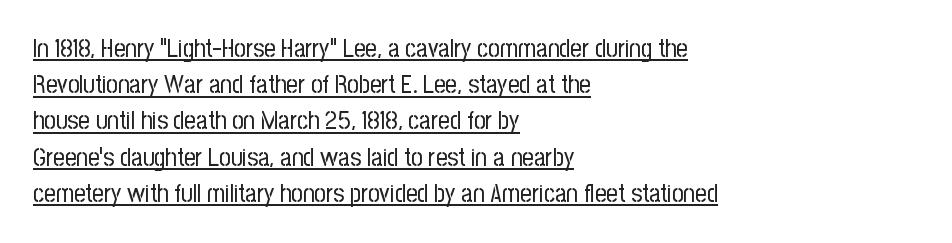
The image shows 25 px text type, upright; set left-aligned, normal line spacing (1.45x), normal letter spacing, underlined.
